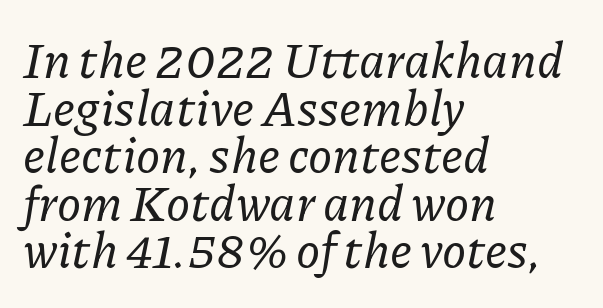
The image shows 49 px serif type, italic (leaning right); set left-aligned, tight line spacing (0.97x), normal letter spacing, not underlined; low stroke contrast and a medium x-height.
